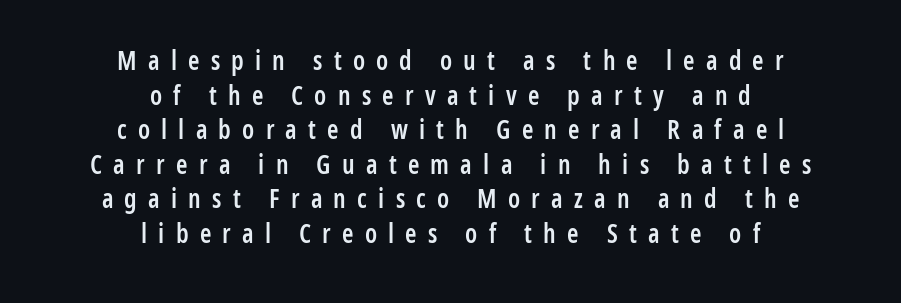
It's the straight-up-and-down kind of type. The passage shown is semibold, sitting just below true bold. What stands out about the letter spacing? Its width — letters are far apart. The passage is arranged like a title page — every line centered.
